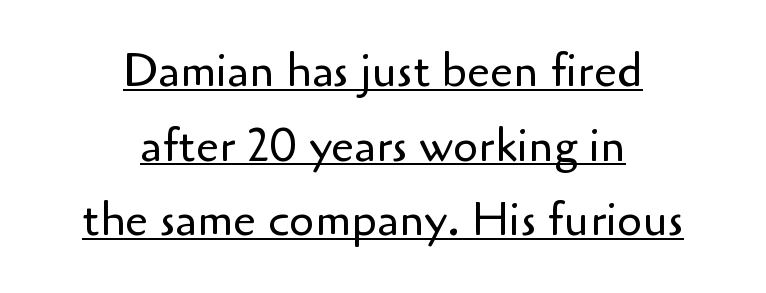
Serifs: no, the terminals of the letterforms are clean. The paragraph shown floats in the horizontal middle. The letters sit at their default tracking, neither squeezed nor spread. Note the varied advance widths — an 'i' is clearly narrower than an 'm'.
